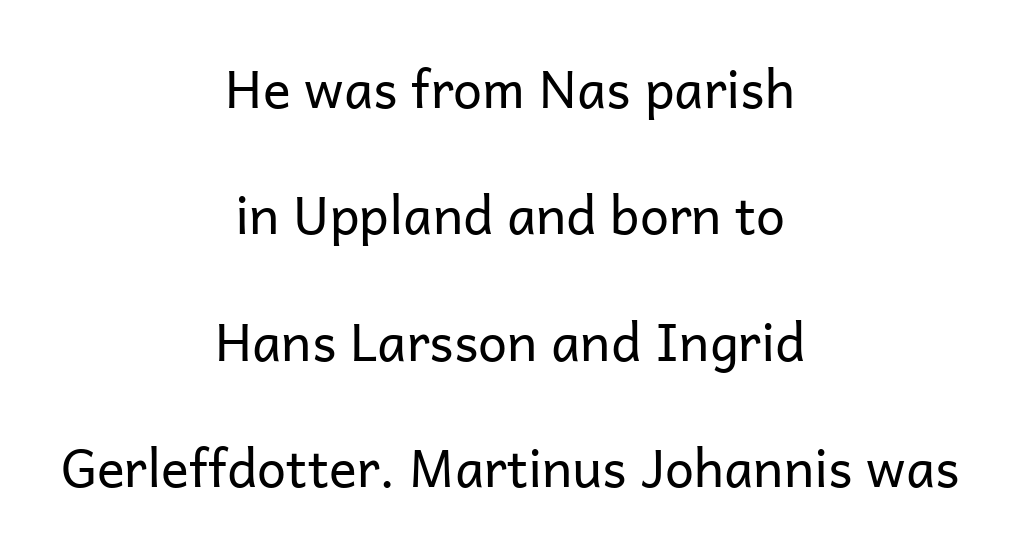
{"serif": "no", "italic": "no", "bold": "no", "weight": "regular", "width": "normal", "stroke_contrast": "low", "x_height": "medium", "monospaced": "no", "underline": "no", "align": "center", "line_spacing": "loose", "line_spacing_ratio": 2.43, "letter_spacing": "normal", "letter_spacing_em": 0.0, "glyph_px": 52}
